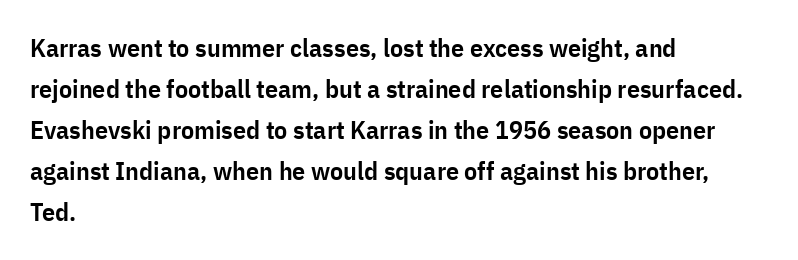
Bold? Not quite — semibold, heavier than regular but stopping short. In CSS terms this would be text-align: left. Does extra space separate the letters? No, they use regular spacing. How would I describe the line gaps? Plain and ordinary. Unlike italic type, these characters show no tilt at all. Honestly, there is no underline to notice here at all.
